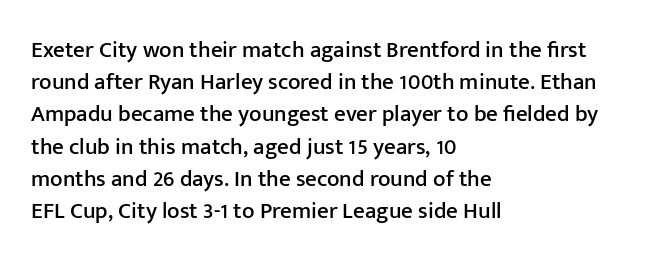
Does the leading feel generous? No, just average. The paragraph shown leans on its left margin. The string is rendered with underlining switched off. Here the glyphs are tracked normally, forming tight word shapes. The font's upright variant was chosen for this text.
